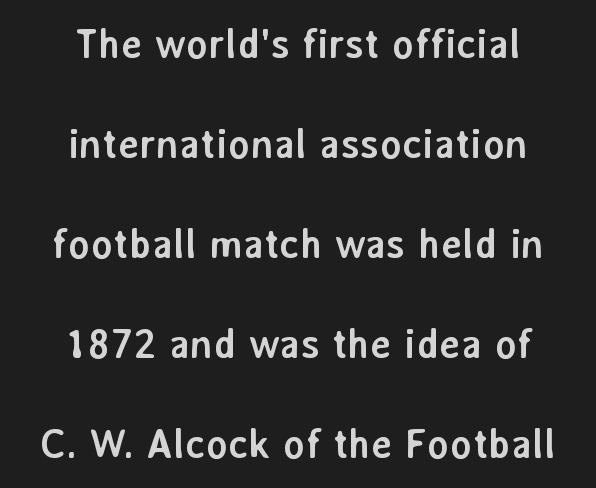
{"serif": "no", "italic": "no", "bold": "yes", "weight": "semibold", "width": "normal", "stroke_contrast": "low", "x_height": "medium", "monospaced": "no", "underline": "no", "align": "center", "line_spacing": "loose", "line_spacing_ratio": 2.44, "letter_spacing": "normal", "letter_spacing_em": 0.0, "glyph_px": 41}
